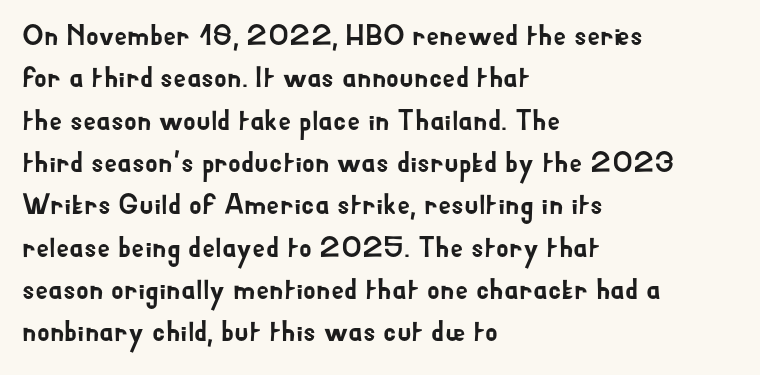
{"serif": "no", "italic": "no", "width": "normal", "stroke_contrast": "low", "x_height": "small", "monospaced": "no", "underline": "no", "align": "left", "line_spacing": "normal", "line_spacing_ratio": 1.46, "letter_spacing": "normal", "letter_spacing_em": 0.0, "glyph_px": 29}
